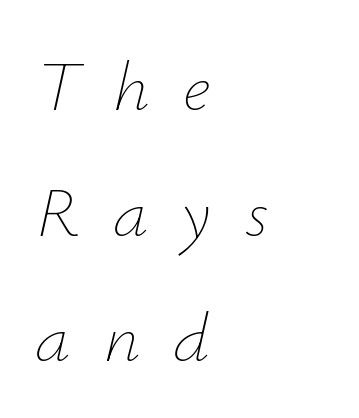
Q: Is the text bold? A: No.
Q: Is the text italic (slanted)? A: Yes, it leans right by about 12 degrees.
Q: Is the text underlined? A: No.
Q: How is the paragraph aligned? A: Left-aligned.
Q: Is the spacing between letters normal or unusually wide? A: Unusually wide.
Q: Width (condensed, normal, or wide)? A: Normal.
Q: Stroke contrast? A: Low.
Q: x-height? A: Small.
Q: Monospaced? A: No.
